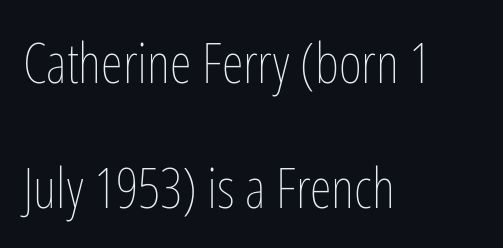
Q: Is the text bold? A: No.
Q: Is the text italic (slanted)? A: No, it is upright.
Q: Is the text underlined? A: No.
Q: How is the paragraph aligned? A: Left-aligned.
Q: Is the spacing between letters normal or unusually wide? A: Normal.
Q: Is the spacing between lines tight, normal or loose? A: Loose.
Q: Width (condensed, normal, or wide)? A: Condensed.
Q: Stroke contrast? A: Low.
Q: x-height? A: Medium.
Q: Monospaced? A: No.
